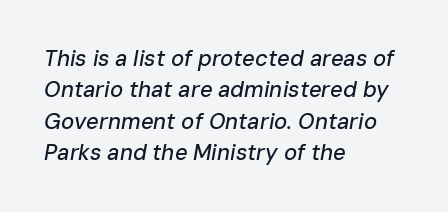
Is the type slanted? Yes — the strokes lean at a clear angle. Caption: standard tracking, unaltered. Every row of glyphs begins at an identical x-position on the left. The block of text has a typical density, with ordinary space between rows. The area under the type is left untouched.
